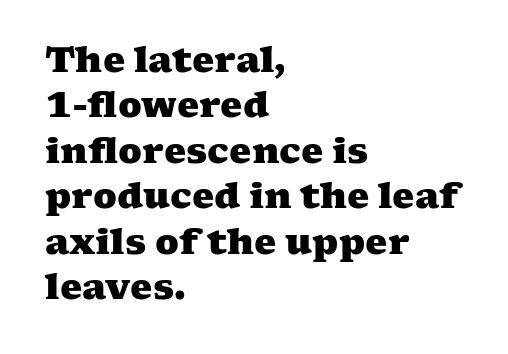
The image shows 35 px heavy, wide serif type; set left-aligned, normal line spacing (1.3x), normal letter spacing, not underlined; medium stroke contrast and a medium x-height.
